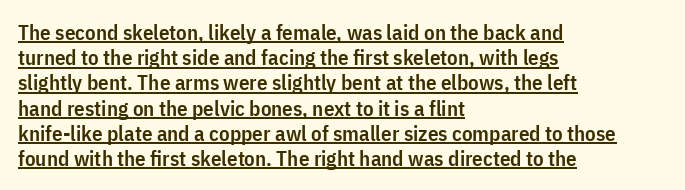
Typeset ragged right — the left edge is the straight one. Notice how the stems are strictly vertical — no italics here. Look at the tracking — it's just the regular setting, nothing added. Typographic density is moderately raised because the face is semibold.
